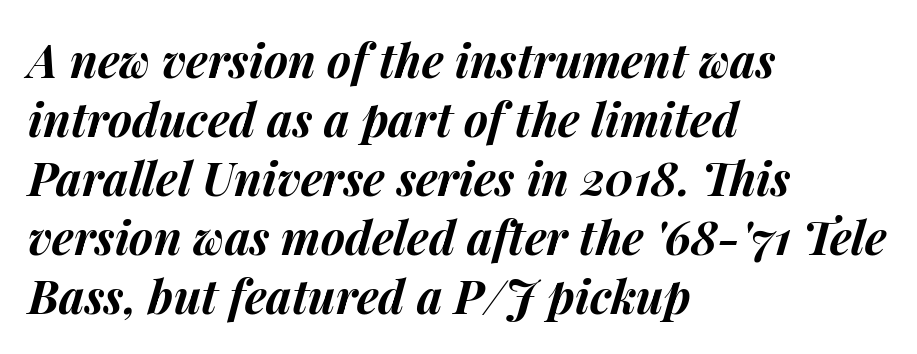
Q: Is the text bold? A: Yes.
Q: Is the text italic (slanted)? A: Yes, it leans right by about 14 degrees.
Q: Is the text underlined? A: No.
Q: How is the paragraph aligned? A: Left-aligned.
Q: Is the spacing between letters normal or unusually wide? A: Normal.
Q: Is the spacing between lines tight, normal or loose? A: Normal.
Q: Width (condensed, normal, or wide)? A: Normal.
Q: Stroke contrast? A: Medium.
Q: x-height? A: Medium.
Q: Monospaced? A: No.
